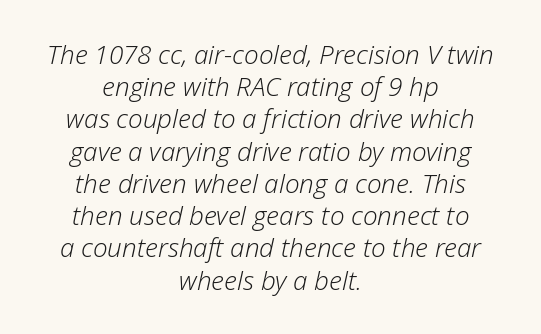
The image shows 26 px text type, italic (leaning right); set centered, line spacing 1.24x, normal letter spacing, not underlined.
